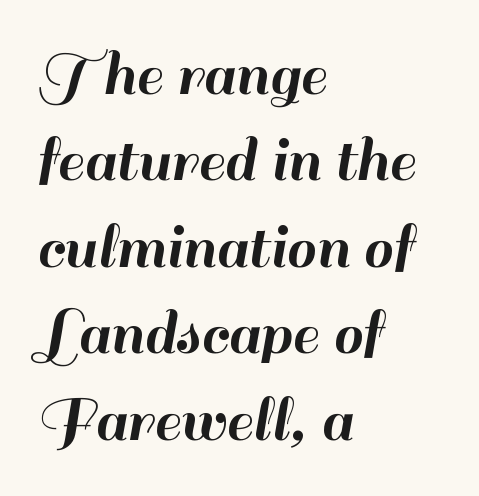
{"serif": "no", "width": "normal", "stroke_contrast": "high", "x_height": "small", "monospaced": "no", "underline": "no", "align": "left", "line_spacing": "normal", "line_spacing_ratio": 1.29, "letter_spacing": "normal", "letter_spacing_em": 0.0, "glyph_px": 67}
